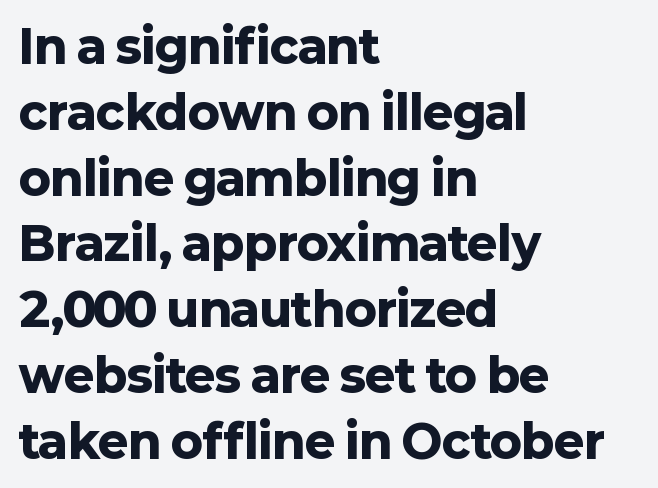
Q: Is the text bold? A: Yes.
Q: Is the text italic (slanted)? A: No, it is upright.
Q: Is the typeface a serif or a sans-serif typeface? A: Sans-serif.
Q: Is the text underlined? A: No.
Q: How is the paragraph aligned? A: Left-aligned.
Q: Is the spacing between letters normal or unusually wide? A: Normal.
Q: Is the spacing between lines tight, normal or loose? A: Normal.
Q: Width (condensed, normal, or wide)? A: Normal.
Q: Stroke contrast? A: Low.
Q: x-height? A: Medium.
Q: Monospaced? A: No.
